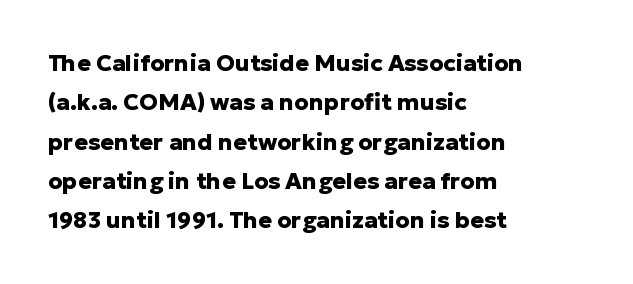
{"italic": "no", "bold": "yes", "underline": "no", "align": "left", "line_spacing_ratio": 1.71, "letter_spacing": "normal", "letter_spacing_em": 0.0, "glyph_px": 23}
